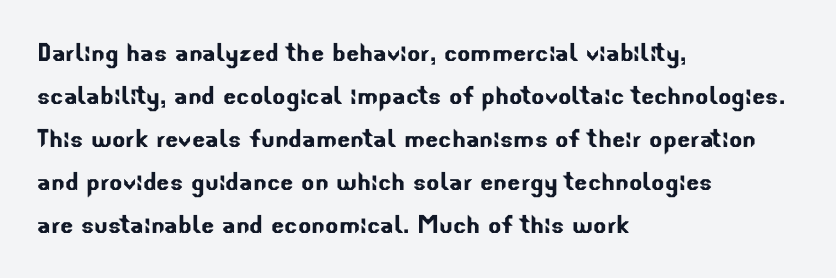
Q: Is the typeface a serif or a sans-serif typeface? A: Sans-serif.
Q: Is the text underlined? A: No.
Q: How is the paragraph aligned? A: Left-aligned.
Q: Is the spacing between letters normal or unusually wide? A: Normal.
Q: Is the spacing between lines tight, normal or loose? A: Normal.
Q: Width (condensed, normal, or wide)? A: Normal.
Q: Stroke contrast? A: Low.
Q: x-height? A: Small.
Q: Monospaced? A: No.
